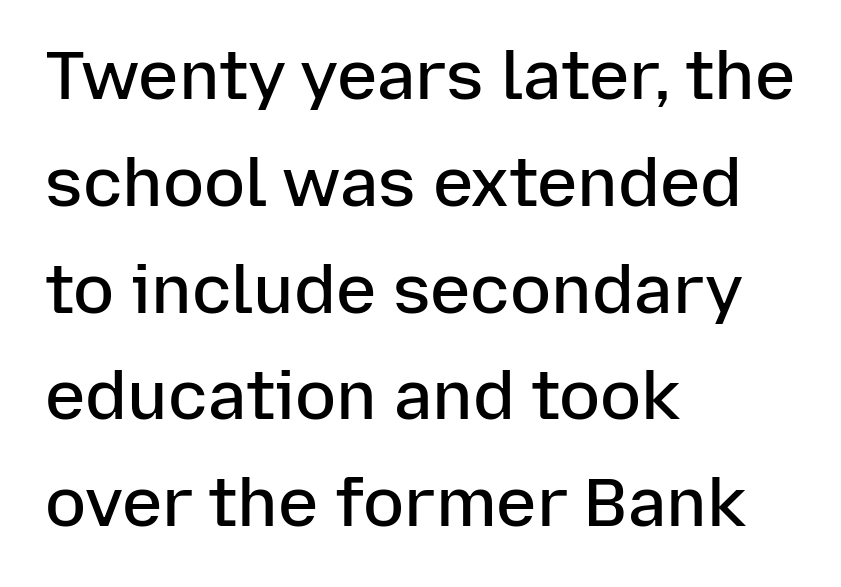
The image shows 68 px semibold sans-serif type, upright; set left-aligned, normal line spacing (1.57x), normal letter spacing, not underlined; low stroke contrast and a medium x-height.
